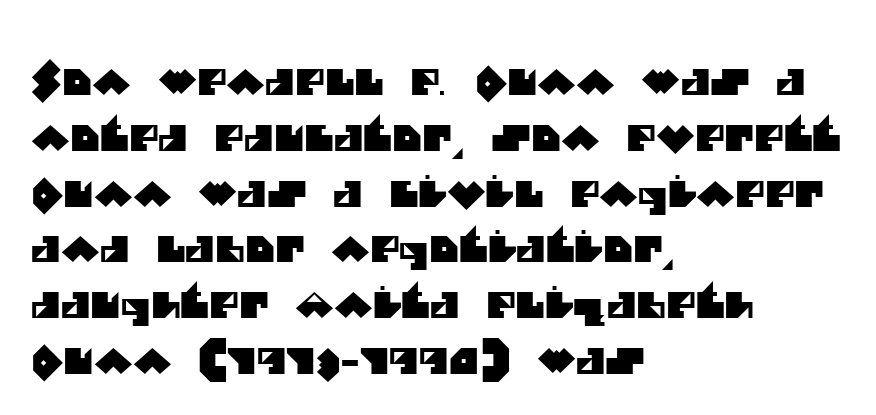
Q: Is the typeface a serif or a sans-serif typeface? A: Sans-serif.
Q: Is the text underlined? A: No.
Q: How is the paragraph aligned? A: Left-aligned.
Q: Is the spacing between letters normal or unusually wide? A: Normal.
Q: Is the spacing between lines tight, normal or loose? A: Normal.
Q: Width (condensed, normal, or wide)? A: Normal.
Q: Stroke contrast? A: Medium.
Q: x-height? A: Large.
Q: Monospaced? A: No.
